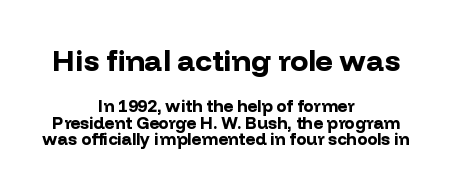
Q: Is the text bold? A: Yes.
Q: Is the text italic (slanted)? A: No, it is upright.
Q: Is the typeface a serif or a sans-serif typeface? A: Sans-serif.
Q: Is the text underlined? A: No.
Q: How is the paragraph aligned? A: Centered.
Q: Is the spacing between letters normal or unusually wide? A: Normal.
Q: Is the spacing between lines tight, normal or loose? A: Tight.
Q: Which block of text is set in a larger size, the first (top) or the second (bottom)? A: The first (top) one.
Q: Width (condensed, normal, or wide)? A: Normal.
Q: Stroke contrast? A: Low.
Q: x-height? A: Medium.
Q: Monospaced? A: No.
